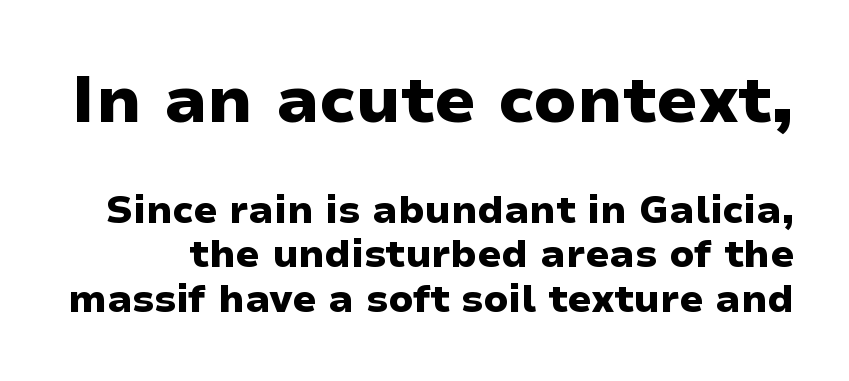
The image shows 66 px heavy, wide sans-serif type, upright; set line spacing 1.16x, normal letter spacing, not underlined; the first (top) block is 1.74x larger; low stroke contrast and a medium x-height.
